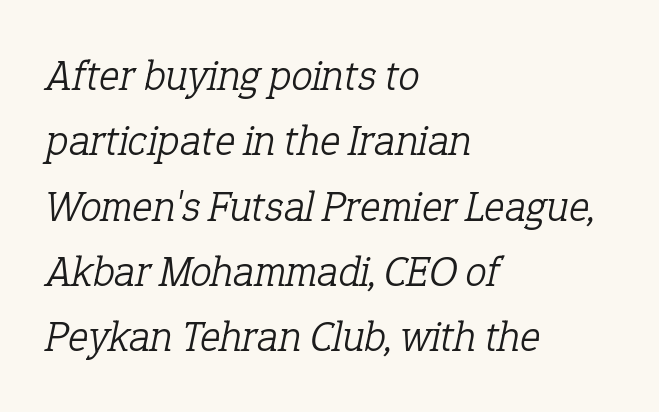
Q: Is the text bold? A: No.
Q: Is the text italic (slanted)? A: Yes, it leans right by about 12 degrees.
Q: Is the typeface a serif or a sans-serif typeface? A: Serif.
Q: Is the text underlined? A: No.
Q: How is the paragraph aligned? A: Left-aligned.
Q: Is the spacing between letters normal or unusually wide? A: Normal.
Q: Is the spacing between lines tight, normal or loose? A: Normal.
Q: Width (condensed, normal, or wide)? A: Normal.
Q: Stroke contrast? A: Low.
Q: x-height? A: Medium.
Q: Monospaced? A: No.
